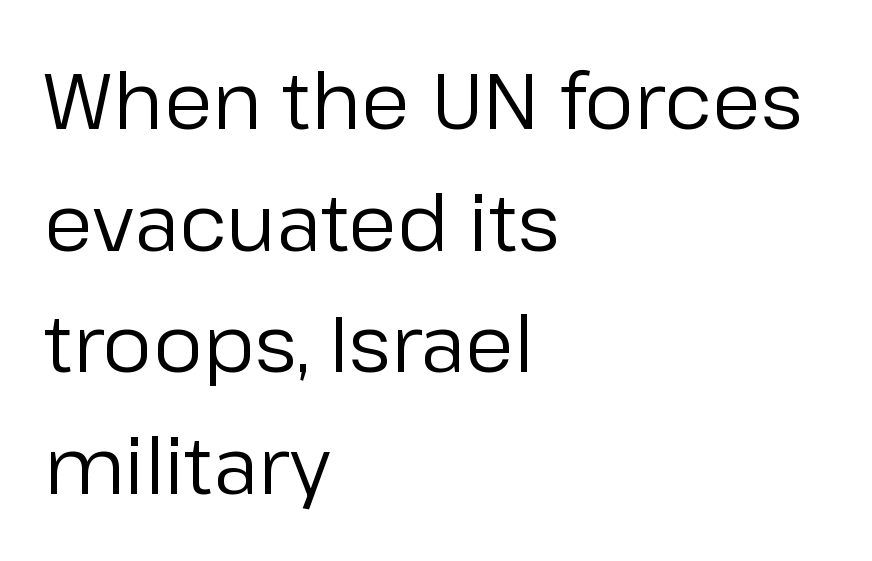
In terms of posture, this sample is upright. These glyphs show unthickened strokes, regular width or finer. The tracking reads as untouched default to a designer's eye. Is this a fixed-width face? No — the glyphs have proportional, varying widths. The passage shown stacks its lines at a standard gap.
